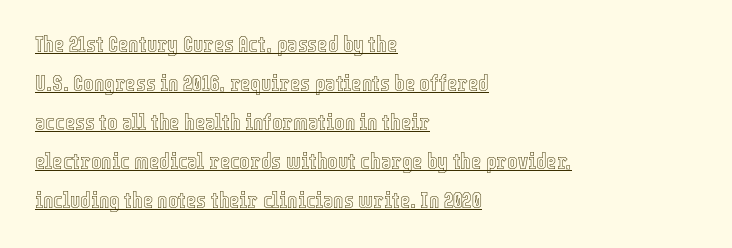
Like a heading marked for emphasis, these lines bear an underscore. These lines were composed using upright roman letters. The horizontal fit of the characters is conventional and even. Casual observation: everything's shoved over to the left.
